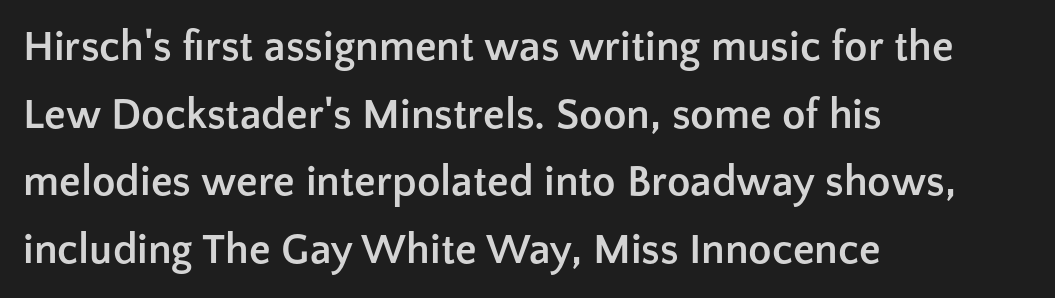
The image shows 43 px semibold sans-serif type, upright; set left-aligned, normal line spacing (1.57x), normal letter spacing, not underlined; low stroke contrast and a medium x-height.
